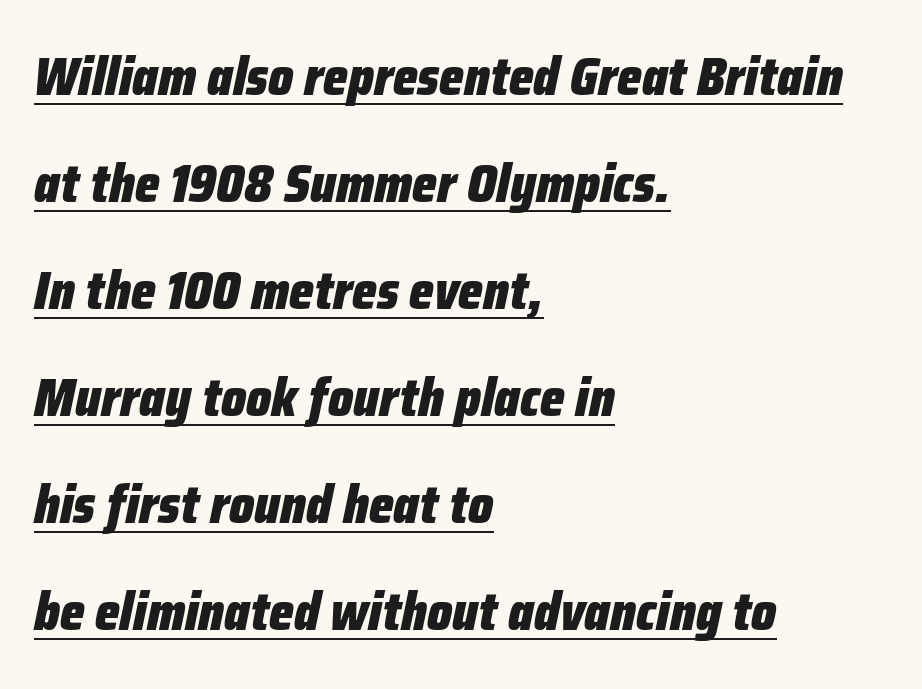
{"italic": "yes", "lean": "right", "slant_degrees": 12, "bold": "yes", "weight": "heavy", "width": "condensed", "stroke_contrast": "low", "x_height": "medium", "monospaced": "no", "underline": "yes", "align": "left", "line_spacing": "loose", "line_spacing_ratio": 2.02, "letter_spacing": "normal", "letter_spacing_em": 0.0, "glyph_px": 53}
